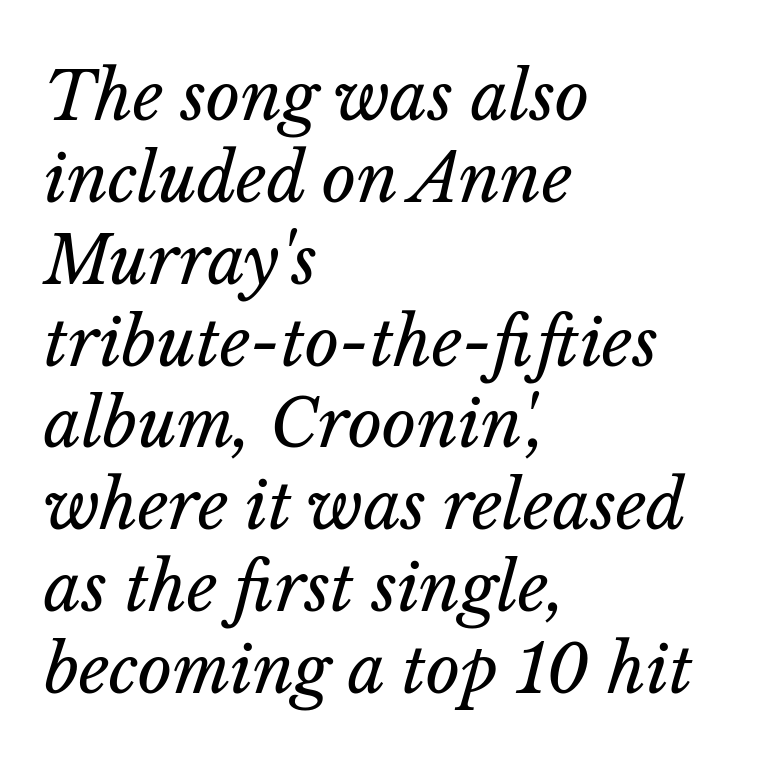
What stands out about the letter spacing? Nothing — it is the standard amount. Heaviness? Minimal to ordinary, like unemphasized prose. The whole block is typeset with a tilt. Nobody drew a line under any word here.
